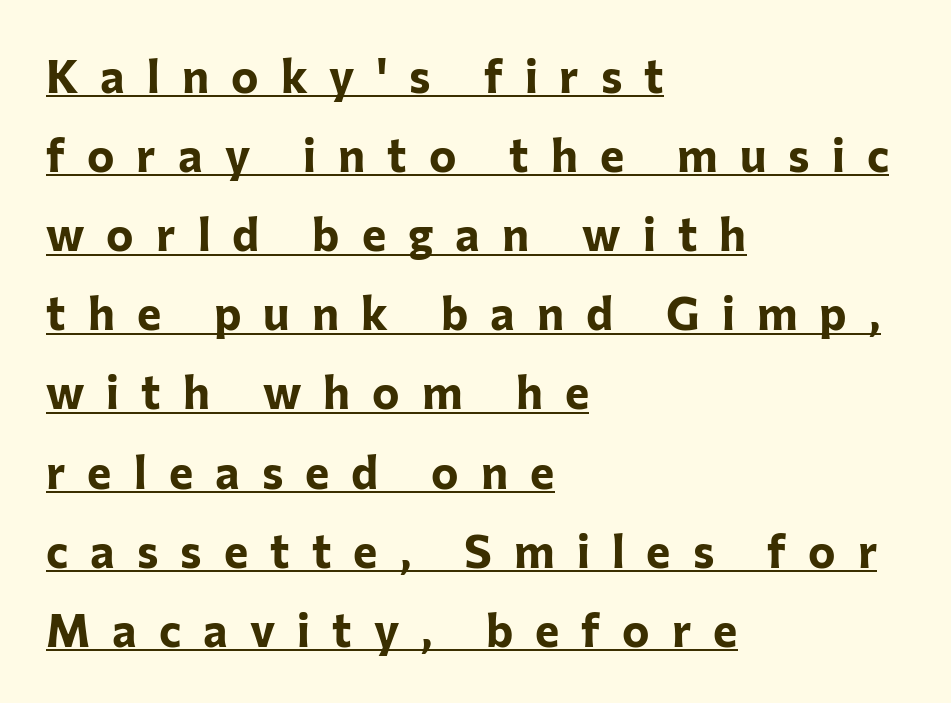
Does the copy run flush right? No — it runs flush left. A baseline rule has been typeset under these characters. Looks like regular typesetting: each glyph gets only the width it needs. Every character sits straight up, as roman type does. Classification — sans serif.
